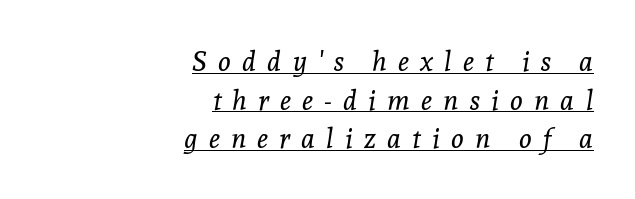
{"italic": "yes", "lean": "right", "slant_degrees": 8, "bold": "no", "underline": "yes", "align": "right", "line_spacing": "normal", "line_spacing_ratio": 1.43, "letter_spacing": "wide", "letter_spacing_em": 0.41, "glyph_px": 27}
